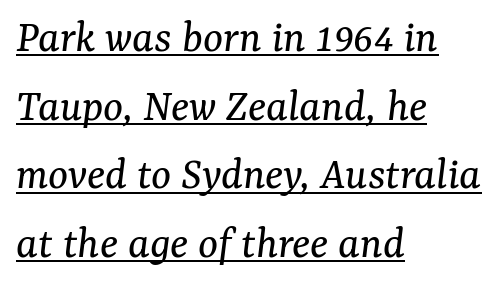
{"serif": "yes", "italic": "yes", "lean": "right", "slant_degrees": 7, "bold": "no", "weight": "regular", "width": "normal", "stroke_contrast": "medium", "x_height": "medium", "monospaced": "no", "underline": "yes", "align": "left", "line_spacing": "normal", "line_spacing_ratio": 1.46, "letter_spacing": "normal", "letter_spacing_em": 0.0, "glyph_px": 47}
